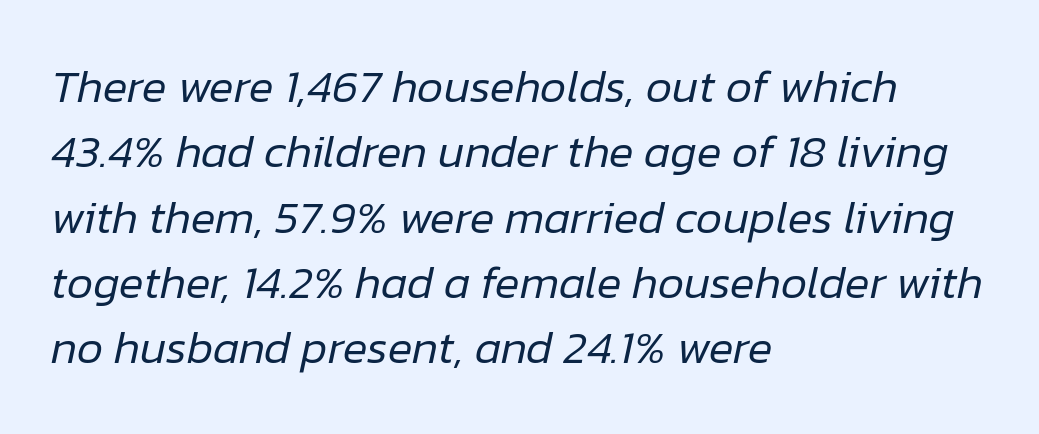
The image shows 46 px regular-weight type, italic (leaning right); set left-aligned, normal line spacing (1.42x), normal letter spacing, not underlined; low stroke contrast and a medium x-height.
